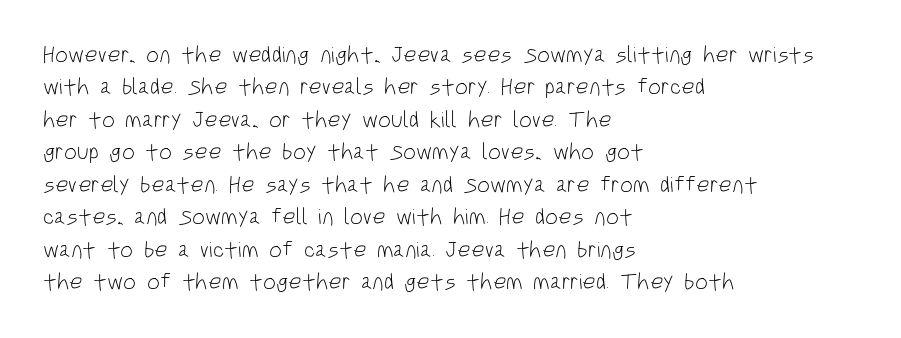
The image shows 23 px text type, upright; set left-aligned, normal line spacing (1.41x), normal letter spacing, not underlined.
